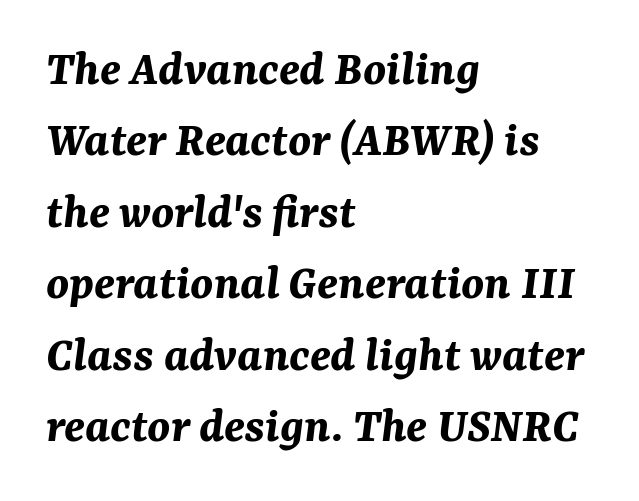
The image shows 51 px bold type, italic (leaning right); set left-aligned, normal line spacing (1.4x), normal letter spacing, not underlined; medium stroke contrast and a medium x-height.
